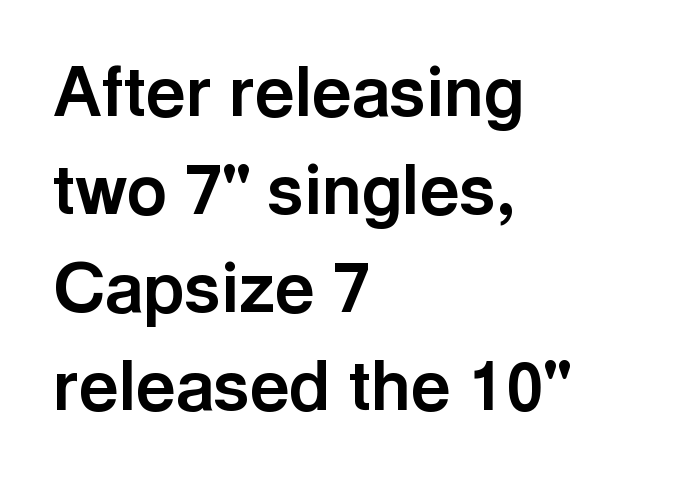
{"serif": "no", "italic": "no", "bold": "yes", "weight": "bold", "width": "normal", "x_height": "medium", "monospaced": "no", "underline": "no", "align": "left", "line_spacing": "normal", "line_spacing_ratio": 1.42, "letter_spacing": "normal", "letter_spacing_em": 0.0, "glyph_px": 69}
